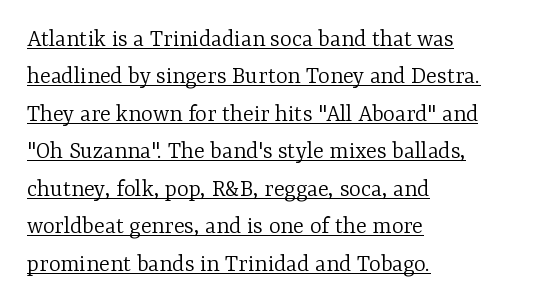
Q: Is the text bold? A: No.
Q: Is the text italic (slanted)? A: No, it is upright.
Q: Is the text underlined? A: Yes.
Q: How is the paragraph aligned? A: Left-aligned.
Q: Is the spacing between letters normal or unusually wide? A: Normal.
Q: Is the spacing between lines tight, normal or loose? A: Normal.
